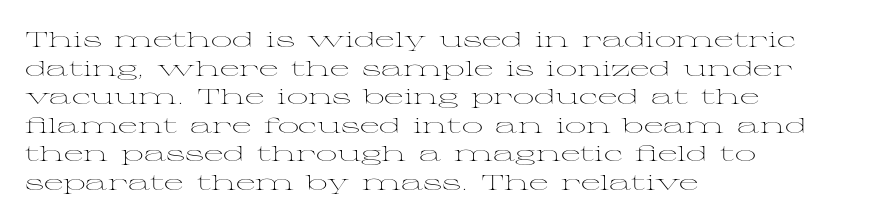
The image shows 21 px text type, upright; set left-aligned, normal line spacing (1.36x), normal letter spacing, not underlined.
